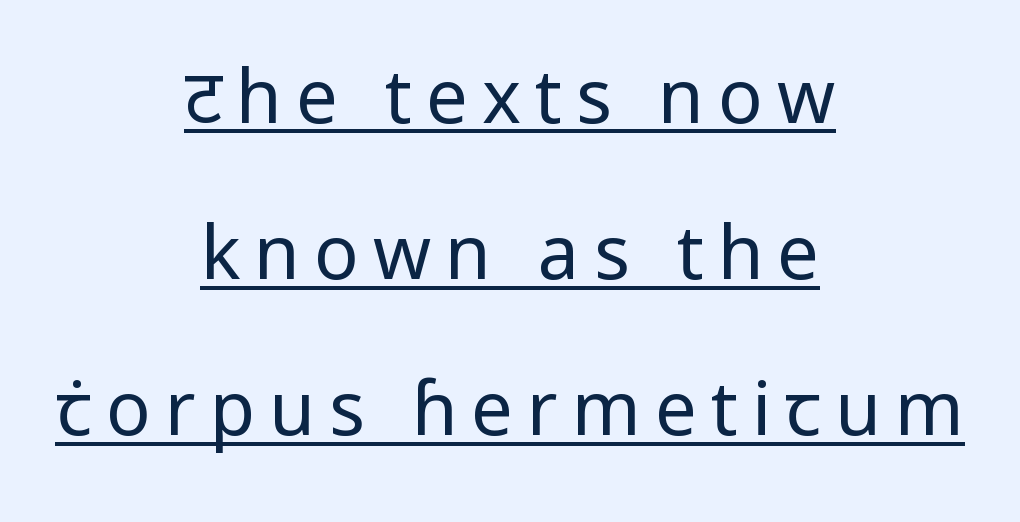
Q: Is the text bold? A: No.
Q: Is the text italic (slanted)? A: No, it is upright.
Q: Is the typeface a serif or a sans-serif typeface? A: Sans-serif.
Q: Is the text underlined? A: Yes.
Q: How is the paragraph aligned? A: Centered.
Q: Is the spacing between lines tight, normal or loose? A: Loose.
Q: Width (condensed, normal, or wide)? A: Normal.
Q: Stroke contrast? A: Low.
Q: x-height? A: Medium.
Q: Monospaced? A: No.
